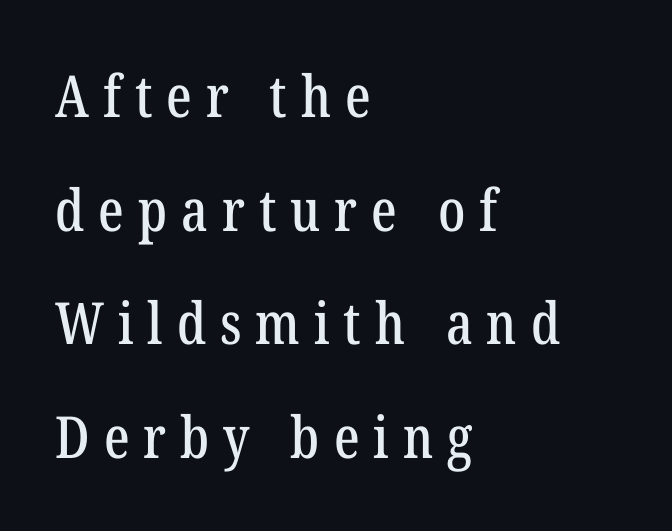
Q: Is the text italic (slanted)? A: No, it is upright.
Q: Is the typeface a serif or a sans-serif typeface? A: Serif.
Q: Is the text underlined? A: No.
Q: How is the paragraph aligned? A: Left-aligned.
Q: Is the spacing between letters normal or unusually wide? A: Unusually wide.
Q: Is the spacing between lines tight, normal or loose? A: Loose.
Q: Width (condensed, normal, or wide)? A: Condensed.
Q: Stroke contrast? A: Low.
Q: x-height? A: Medium.
Q: Monospaced? A: No.
